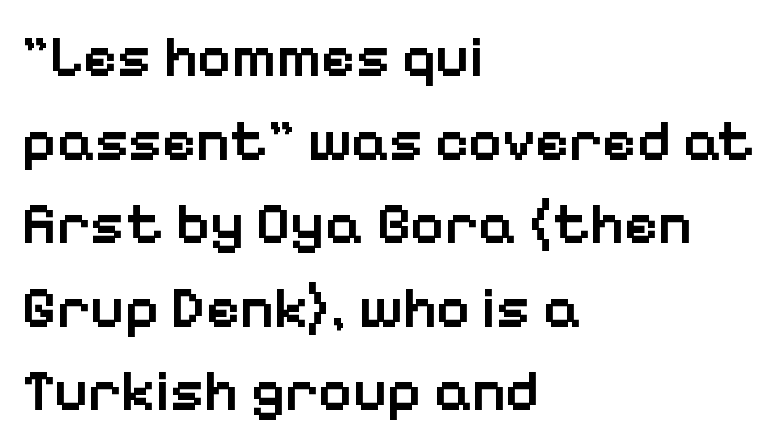
Looks like regular typesetting: each glyph gets only the width it needs. Emphasis by weight is partial: semibold. The horizontal fit of the characters is conventional and even. No italicization has been applied; the sample stays upright. Letters rest on an invisible, unmarked baseline.
